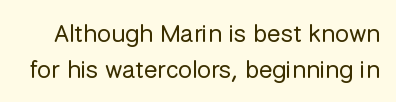
Decoration check: the copy has no underline. Each stroke keeps to a modest, everyday thickness or less. Every character sits straight up, as roman type does. Characters follow at the spacing the type designer built in.
